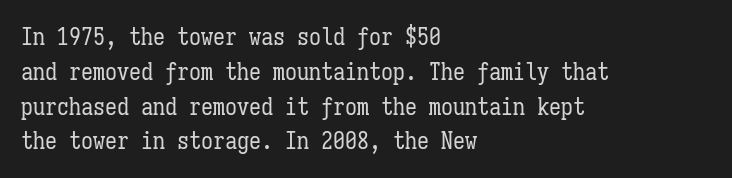
The image shows 24 px text type, upright; set left-aligned, normal line spacing (1.45x), normal letter spacing, not underlined.
